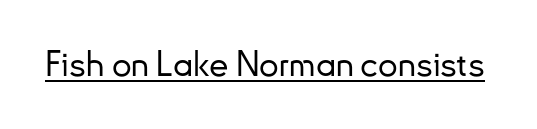
Q: Is the text italic (slanted)? A: No, it is upright.
Q: Is the typeface a serif or a sans-serif typeface? A: Sans-serif.
Q: Is the text underlined? A: Yes.
Q: Is the spacing between letters normal or unusually wide? A: Normal.
Q: Width (condensed, normal, or wide)? A: Normal.
Q: Stroke contrast? A: Low.
Q: x-height? A: Small.
Q: Monospaced? A: No.
